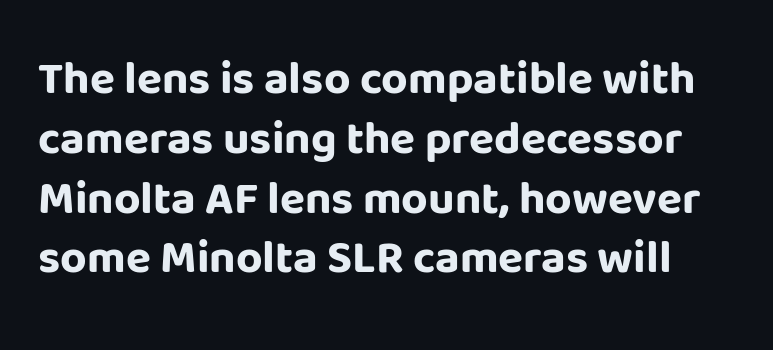
Any mark beneath the type? The region is blank. Is there any slant? The stems are plumb. Examine the stroke ends and you'll find no serifs. Tracking here is standard; glyphs follow each other at the usual distance. The characters look thick and weighty, a clear bold. This sample has the flowing, uneven cadence of proportional lettering.
